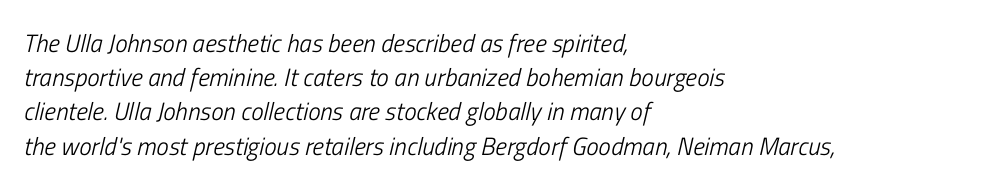
The image shows 25 px text type, italic (leaning right); set left-aligned, normal line spacing (1.37x), normal letter spacing, not underlined.
